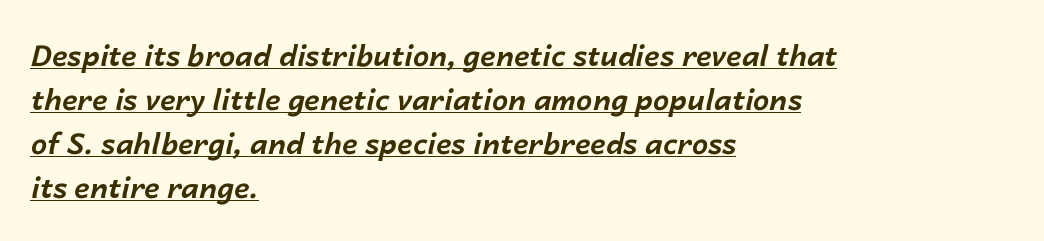
Q: Is the text bold? A: Yes.
Q: Is the text italic (slanted)? A: Yes, it leans right by about 14 degrees.
Q: Is the text underlined? A: Yes.
Q: How is the paragraph aligned? A: Left-aligned.
Q: Is the spacing between letters normal or unusually wide? A: Normal.
Q: Is the spacing between lines tight, normal or loose? A: Normal.
Q: Width (condensed, normal, or wide)? A: Normal.
Q: Stroke contrast? A: Low.
Q: x-height? A: Medium.
Q: Monospaced? A: No.
